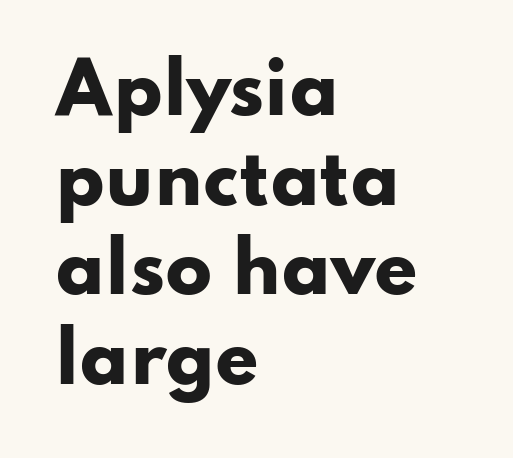
{"serif": "no", "italic": "no", "bold": "yes", "weight": "heavy", "width": "wide", "stroke_contrast": "low", "x_height": "small", "monospaced": "no", "underline": "no", "align": "left", "line_spacing": "normal", "line_spacing_ratio": 1.3, "letter_spacing": "normal", "letter_spacing_em": 0.0, "glyph_px": 69}
